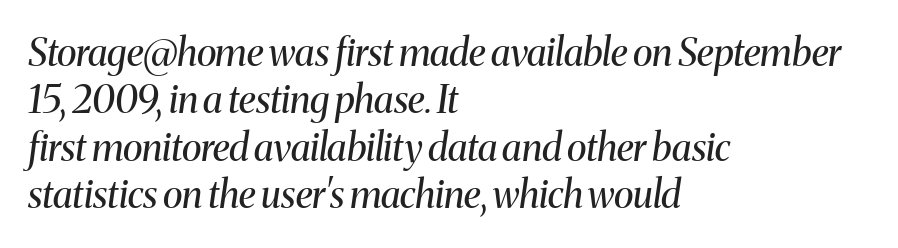
The image shows 38 px regular-weight serif type, italic (leaning right); set left-aligned, normal line spacing (1.25x), normal letter spacing, not underlined; medium stroke contrast and a medium x-height.
